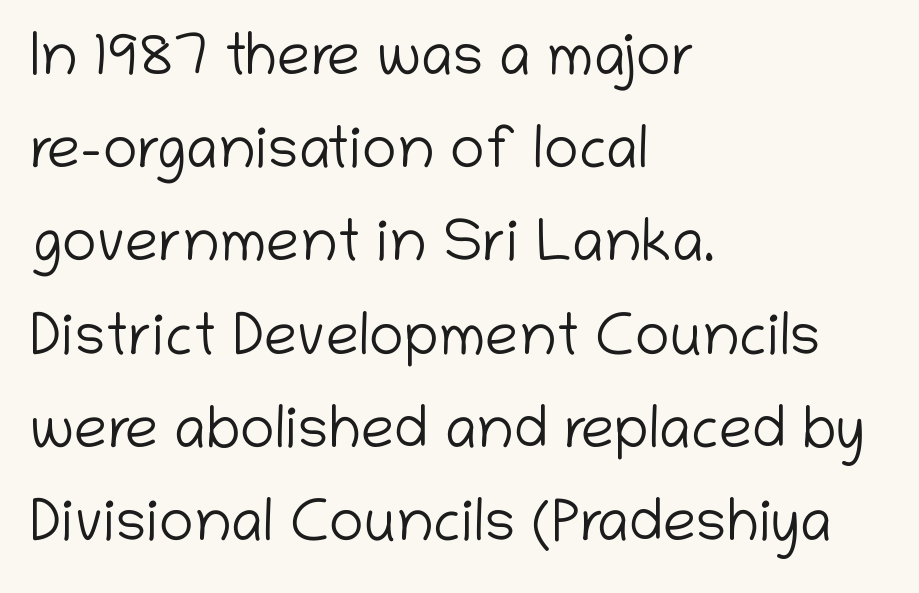
Looks like regular typesetting: each glyph gets only the width it needs. Every stem runs plumb, perpendicular to the baseline. The glyphs are unaccompanied by any horizontal stroke below them. The weight would be labelled regular, book, light, or lighter still.
